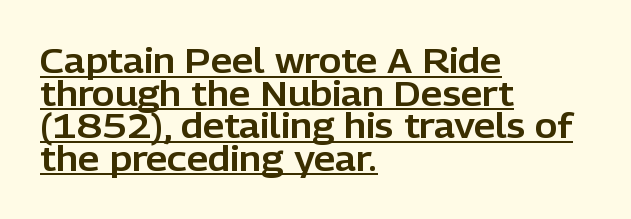
{"serif": "no", "italic": "no", "width": "normal", "stroke_contrast": "low", "x_height": "medium", "monospaced": "no", "underline": "yes", "align": "left", "line_spacing": "tight", "line_spacing_ratio": 0.96, "letter_spacing": "normal", "letter_spacing_em": 0.0, "glyph_px": 34}
